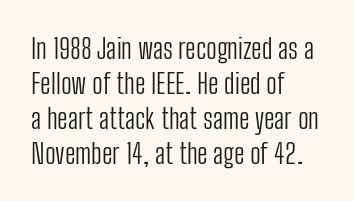
Is this a sans? Yes — the strokes have no serifs. The lines are quadded left. Any mark beneath the type? The region is blank. Weight: not bold — regular or lighter. The rendering uses a moderate line-height, typical for paragraphs.
